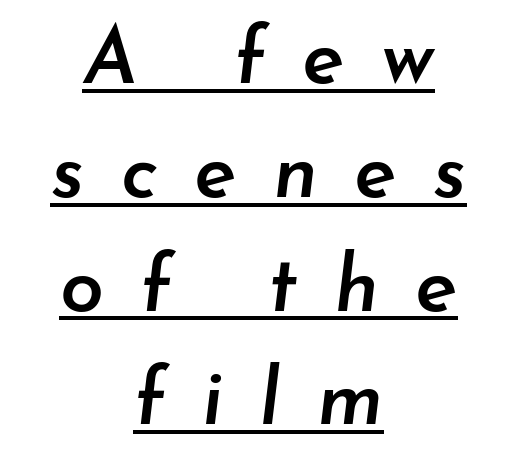
Q: Is the text bold? A: Semi-bold.
Q: Is the text italic (slanted)? A: Yes, it leans right by about 7 degrees.
Q: Is the text underlined? A: Yes.
Q: How is the paragraph aligned? A: Centered.
Q: Is the spacing between letters normal or unusually wide? A: Unusually wide.
Q: Is the spacing between lines tight, normal or loose? A: Normal.
Q: Width (condensed, normal, or wide)? A: Normal.
Q: Stroke contrast? A: Low.
Q: x-height? A: Small.
Q: Monospaced? A: No.
